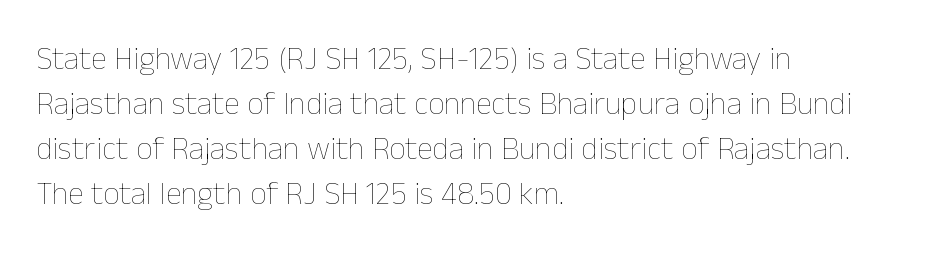
{"italic": "no", "bold": "no", "weight": "thin", "width": "normal", "stroke_contrast": "low", "x_height": "medium", "monospaced": "no", "underline": "no", "align": "left", "line_spacing": "normal", "line_spacing_ratio": 1.41, "letter_spacing": "normal", "letter_spacing_em": 0.0, "glyph_px": 32}
